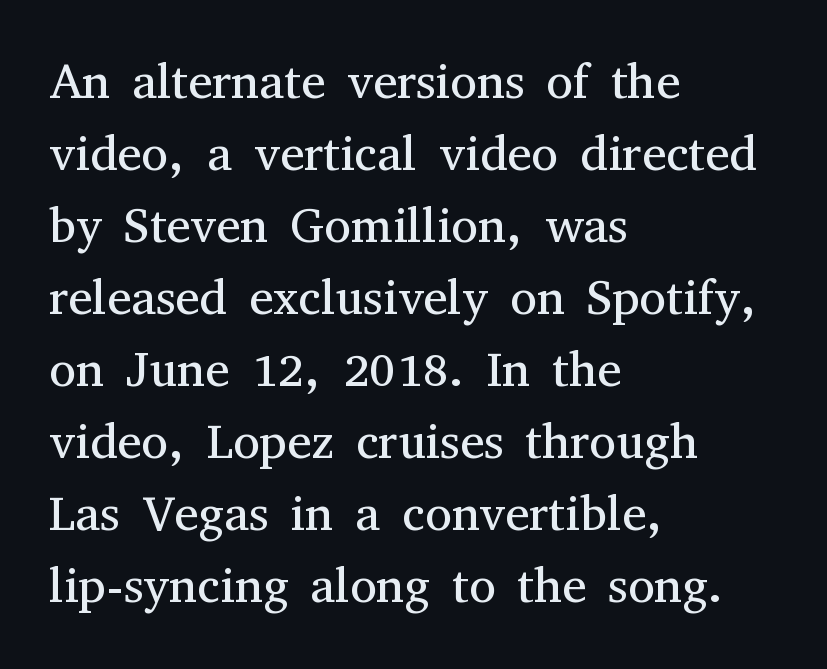
The image shows 49 px regular-weight serif type, upright; set left-aligned, normal line spacing (1.47x), normal letter spacing, not underlined; medium stroke contrast and a medium x-height.
